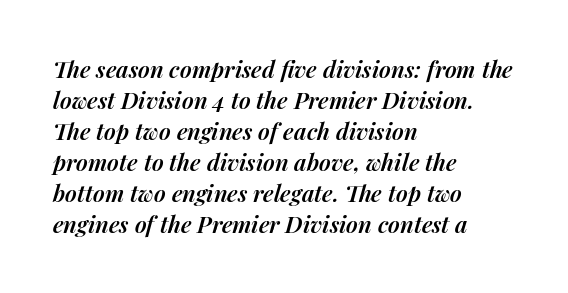
Q: Is the text bold? A: Semi-bold.
Q: Is the text italic (slanted)? A: Yes, it leans right by about 14 degrees.
Q: Is the text underlined? A: No.
Q: How is the paragraph aligned? A: Left-aligned.
Q: Is the spacing between letters normal or unusually wide? A: Normal.
Q: Is the spacing between lines tight, normal or loose? A: Normal.
